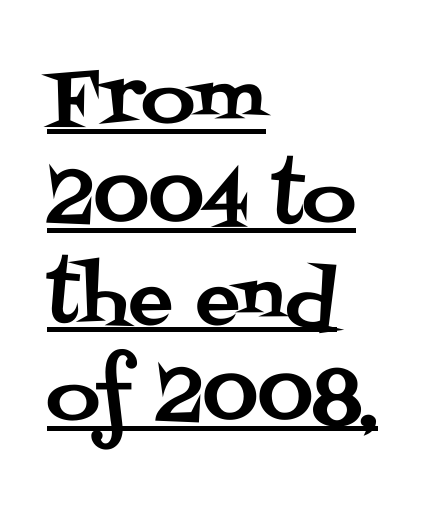
The image shows 74 px serif type, upright; set left-aligned, normal line spacing (1.34x), normal letter spacing, underlined; medium stroke contrast and a large x-height.
